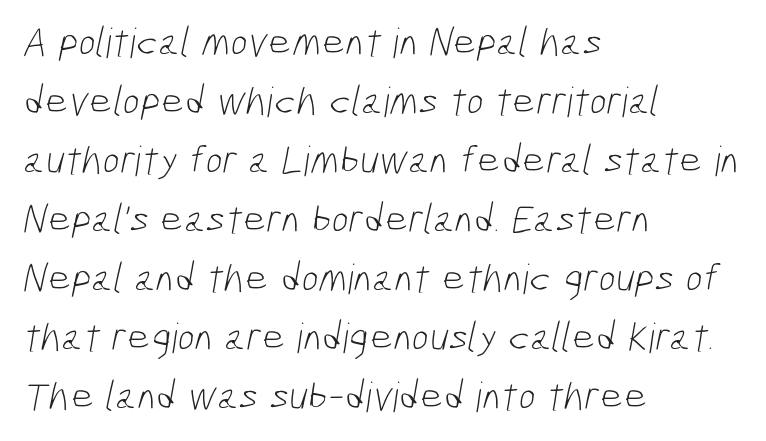
These lines are rendered in a variable-pitch font. The type is set solid horizontally, with unmodified tracking. Observe the absence of serifs on each vertical stroke in this sample. Lines of text with bare space underneath.
